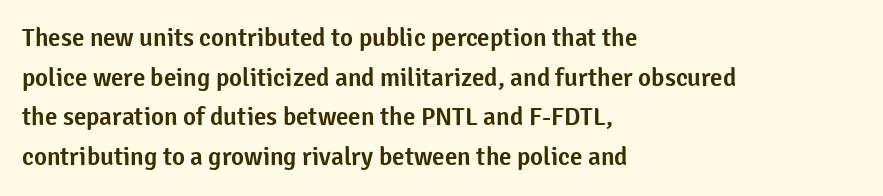
Q: Is the text italic (slanted)? A: No, it is upright.
Q: Is the text underlined? A: No.
Q: How is the paragraph aligned? A: Left-aligned.
Q: Is the spacing between letters normal or unusually wide? A: Normal.
Q: Is the spacing between lines tight, normal or loose? A: Normal.
